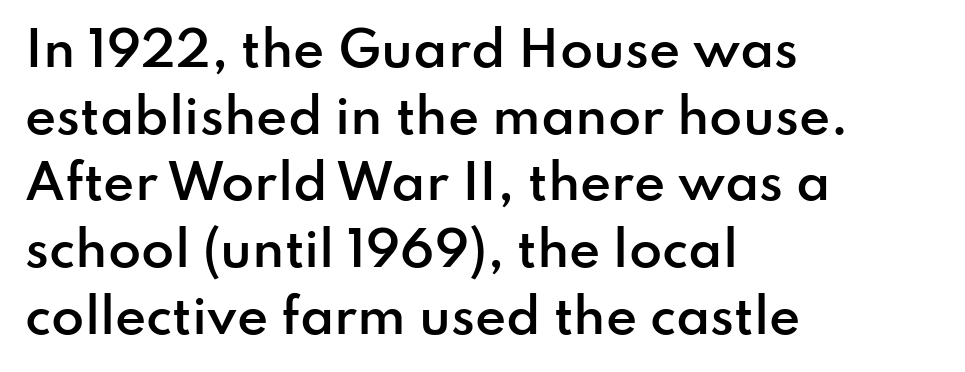
{"serif": "no", "italic": "no", "bold": "semi", "weight": "semibold", "width": "normal", "stroke_contrast": "low", "x_height": "small", "monospaced": "no", "underline": "no", "align": "left", "line_spacing": "normal", "line_spacing_ratio": 1.39, "letter_spacing": "normal", "letter_spacing_em": 0.0, "glyph_px": 48}
